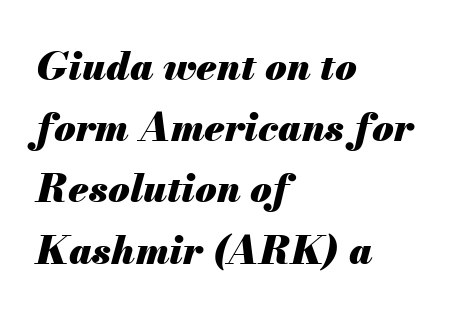
Q: Is the text bold? A: Yes.
Q: Is the text italic (slanted)? A: Yes, it leans right by about 13 degrees.
Q: Is the text underlined? A: No.
Q: How is the paragraph aligned? A: Left-aligned.
Q: Is the spacing between letters normal or unusually wide? A: Normal.
Q: Is the spacing between lines tight, normal or loose? A: Normal.
Q: Width (condensed, normal, or wide)? A: Normal.
Q: Stroke contrast? A: Medium.
Q: x-height? A: Small.
Q: Monospaced? A: No.
